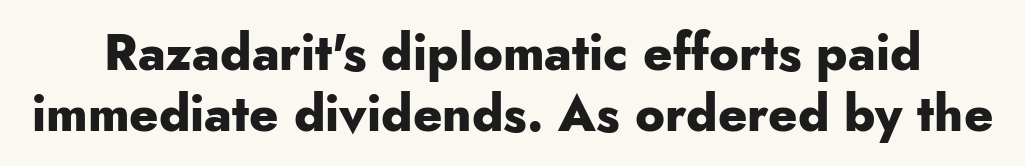
The image shows 50 px heavy sans-serif type, upright; set line spacing 1.22x, normal letter spacing, not underlined; low stroke contrast and a small x-height.
